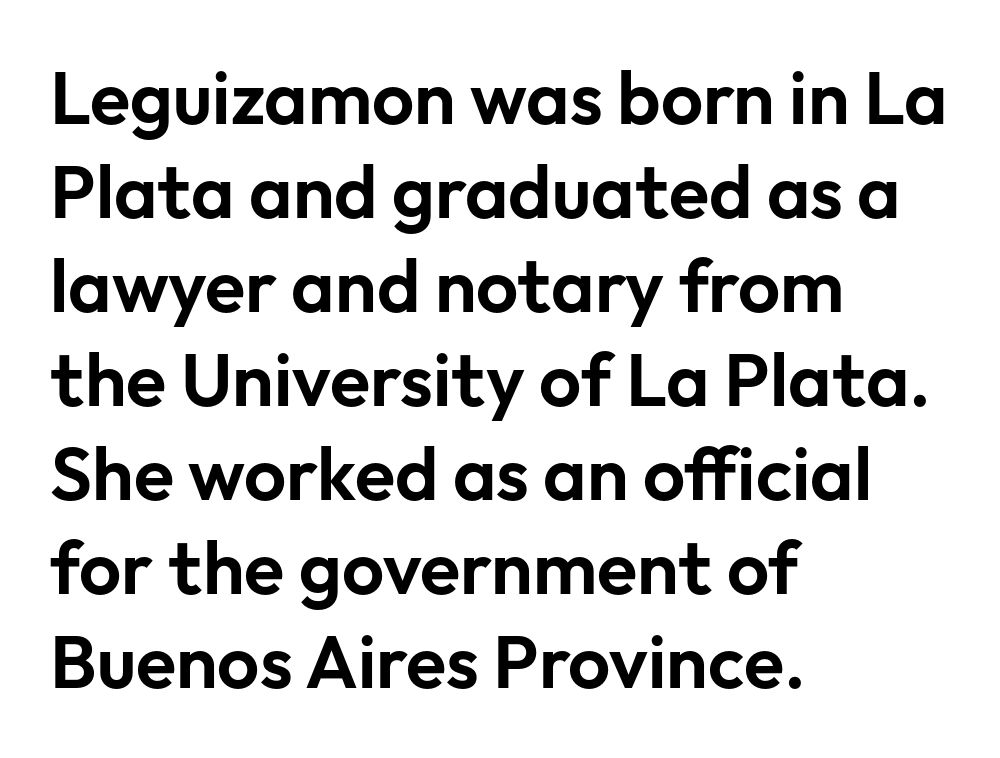
{"serif": "no", "italic": "no", "width": "normal", "stroke_contrast": "low", "x_height": "medium", "monospaced": "no", "underline": "no", "align": "left", "line_spacing": "normal", "line_spacing_ratio": 1.27, "letter_spacing": "normal", "letter_spacing_em": 0.0, "glyph_px": 74}
